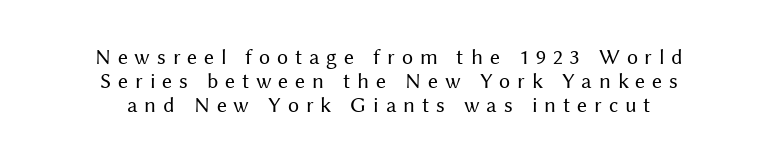
The letters look calm and open, with moderate or lighter stems. Observe the wide spacing: letters keep a clear distance from each other. Regarding leading, the lines here are crowded together. Italic: no, the glyphs are upright roman.
